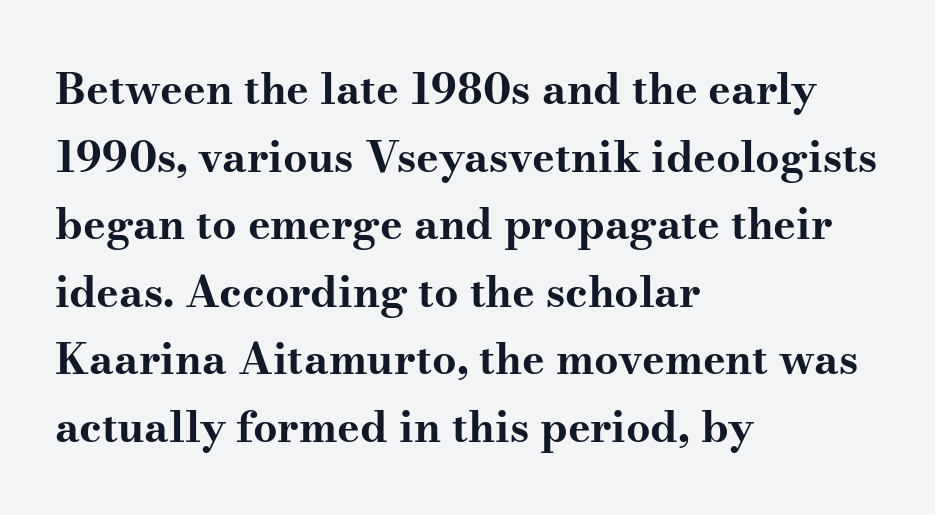
{"serif": "yes", "italic": "no", "bold": "yes", "weight": "bold", "width": "wide", "stroke_contrast": "medium", "x_height": "small", "monospaced": "no", "underline": "no", "align": "left", "line_spacing": "normal", "line_spacing_ratio": 1.57, "letter_spacing": "normal", "letter_spacing_em": 0.0, "glyph_px": 43}
